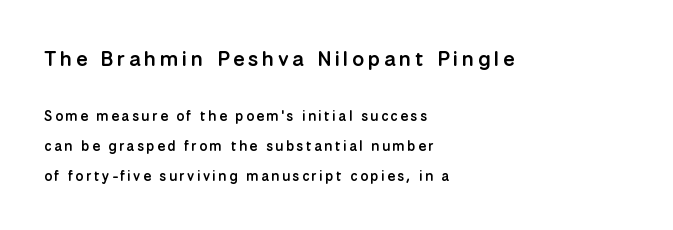
Rows of type keep a wide berth in the vertical direction. Letters rest on an invisible, unmarked baseline. Here the first block reads like a headline and the second like body copy. These lines stack with their left ends in a neat column. Unlike italic type, these characters show no tilt at all. Firm but not heavy-handed strokes: this text is semibold.
